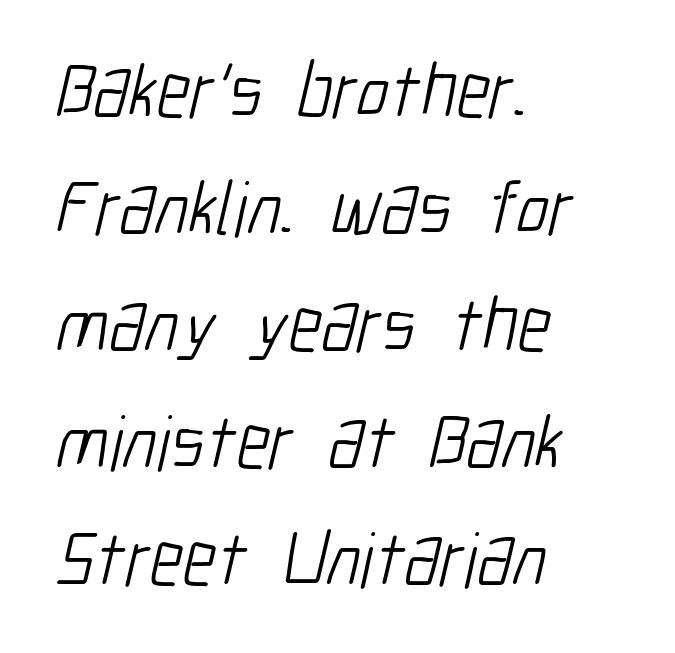
The image shows 77 px light, condensed sans-serif type; set left-aligned, normal line spacing (1.52x), normal letter spacing, not underlined; low stroke contrast and a medium x-height.
